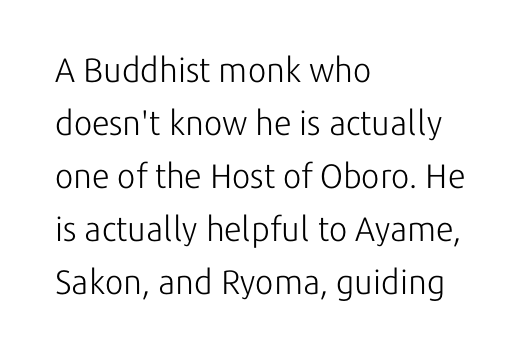
The rendering uses a moderate line-height, typical for paragraphs. Typeset ragged right — the left edge is the straight one. Designer's note — italics off, roman on. A light-to-regular cut is what we see here. The face used here is proportionally spaced, like ordinary book or web type. To sum up the face: it is a sans, with no serifs.
